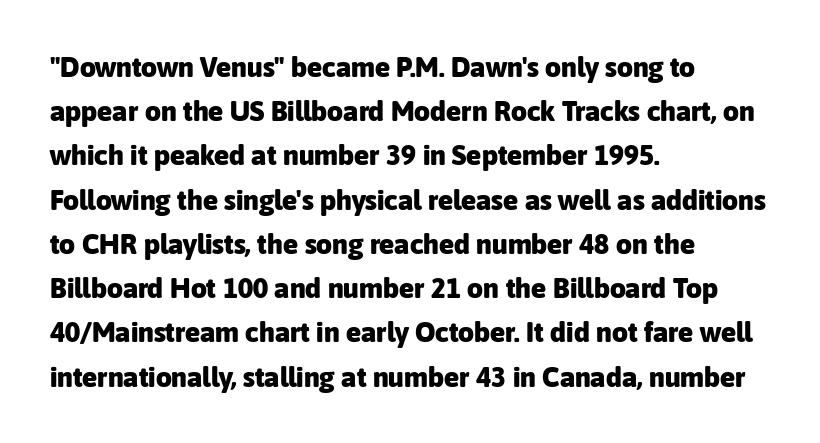
The image shows 28 px heavy sans-serif type, upright; set left-aligned, normal line spacing (1.58x), normal letter spacing, not underlined; low stroke contrast and a medium x-height.
